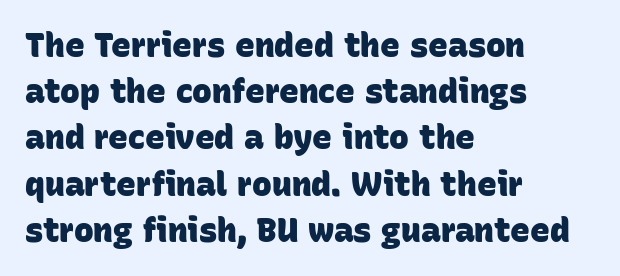
Q: Is the text bold? A: Yes.
Q: Is the typeface a serif or a sans-serif typeface? A: Sans-serif.
Q: Is the text underlined? A: No.
Q: How is the paragraph aligned? A: Left-aligned.
Q: Is the spacing between letters normal or unusually wide? A: Normal.
Q: Is the spacing between lines tight, normal or loose? A: Normal.
Q: Width (condensed, normal, or wide)? A: Normal.
Q: Stroke contrast? A: Low.
Q: x-height? A: Large.
Q: Monospaced? A: No.
